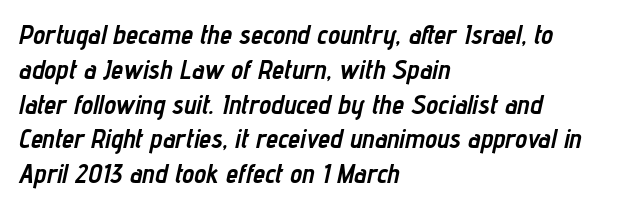
Unmarked baselines from the first word to the last. Every letter is thick-stroked: bold, no question. In terms of posture, this sample is oblique. The horizontal fit of the characters is conventional and even. The space between consecutive lines is moderate. Layout note: lines flush left.
